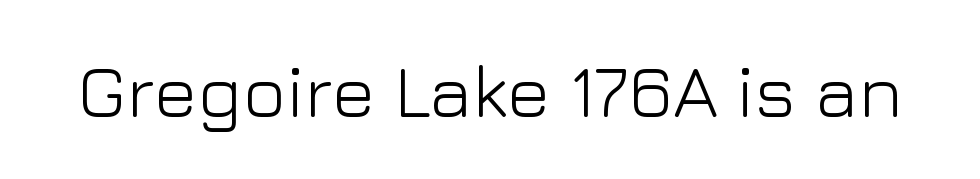
Characters follow at the spacing the type designer built in. Descenders are the only things crossing below the line. The axis of the letterforms is exactly vertical. In terms of letterform style, serifs are entirely absent.
